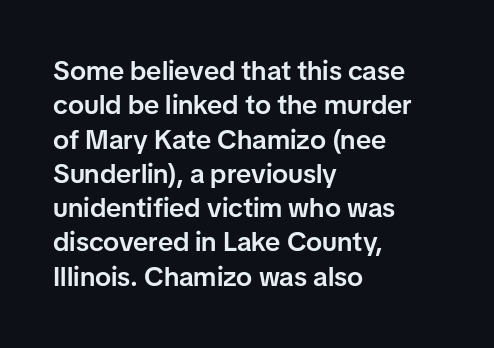
Q: Is the text bold? A: Semi-bold.
Q: Is the text italic (slanted)? A: No, it is upright.
Q: Is the text underlined? A: No.
Q: How is the paragraph aligned? A: Left-aligned.
Q: Is the spacing between letters normal or unusually wide? A: Normal.
Q: Is the spacing between lines tight, normal or loose? A: Normal.
